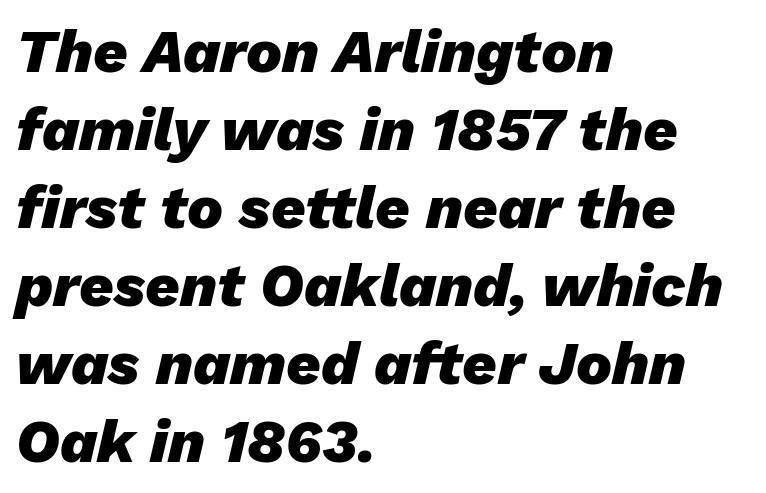
The block of text has a typical density, with ordinary space between rows. A full-strength bold gives these letters their thick strokes. The zone under the glyphs is completely vacant. Spacing between characters is what you'd get straight out of the box. A typesetter would mark this as italic.
